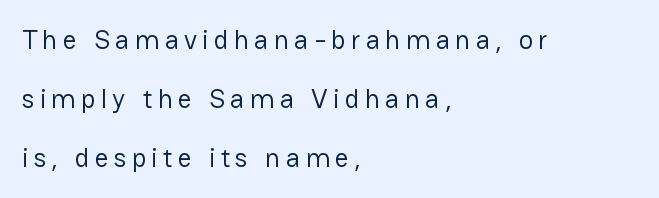
{"italic": "no", "bold": "no", "underline": "no", "align": "left", "line_spacing": "loose", "line_spacing_ratio": 2.19, "glyph_px": 27}
